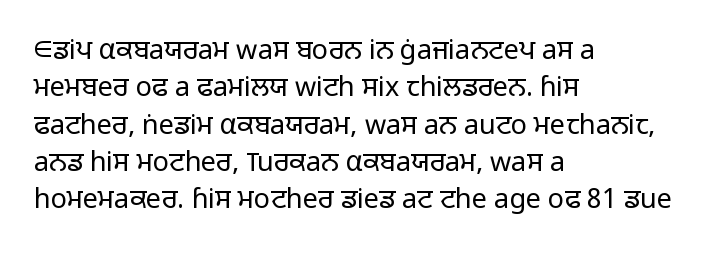
The image shows 27 px text type, upright; set left-aligned, normal line spacing (1.38x), normal letter spacing, not underlined.
